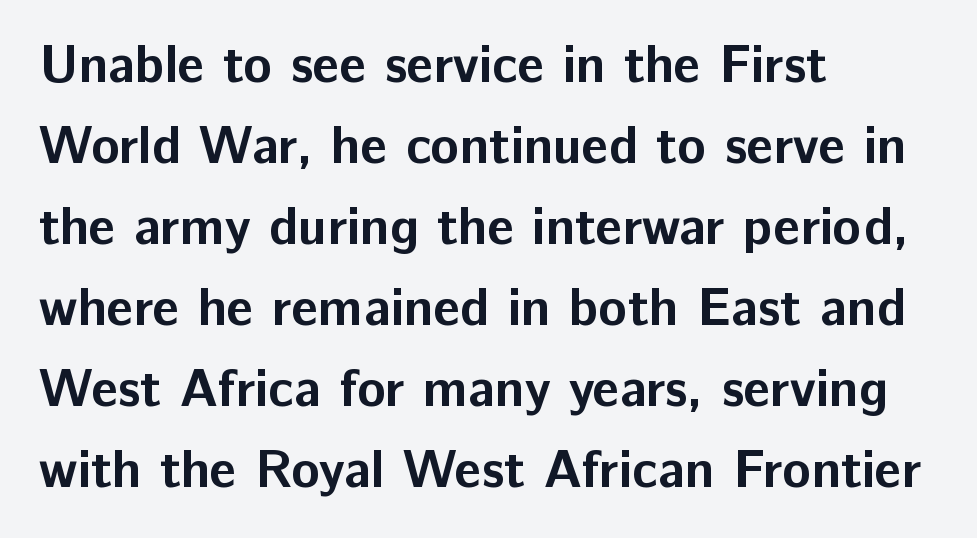
The image shows 53 px bold sans-serif type, upright; set left-aligned, normal line spacing (1.53x), normal letter spacing, not underlined; low stroke contrast and a medium x-height.
